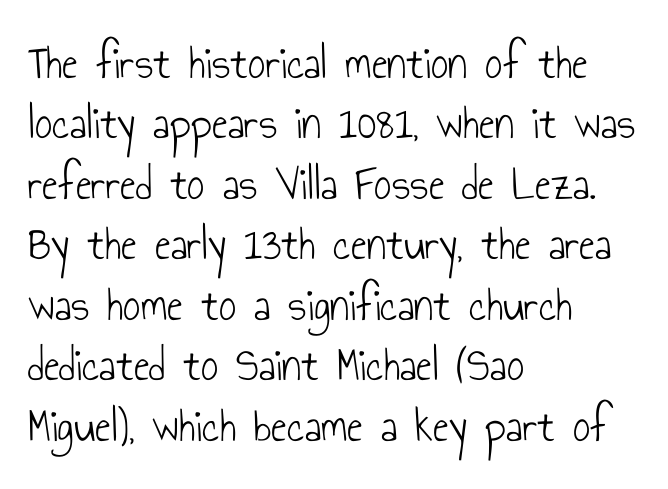
Q: Is the text bold? A: No.
Q: Is the text italic (slanted)? A: No, it is upright.
Q: Is the typeface a serif or a sans-serif typeface? A: Sans-serif.
Q: Is the text underlined? A: No.
Q: How is the paragraph aligned? A: Left-aligned.
Q: Is the spacing between letters normal or unusually wide? A: Normal.
Q: Is the spacing between lines tight, normal or loose? A: Normal.
Q: Width (condensed, normal, or wide)? A: Condensed.
Q: Stroke contrast? A: Low.
Q: x-height? A: Small.
Q: Monospaced? A: No.
